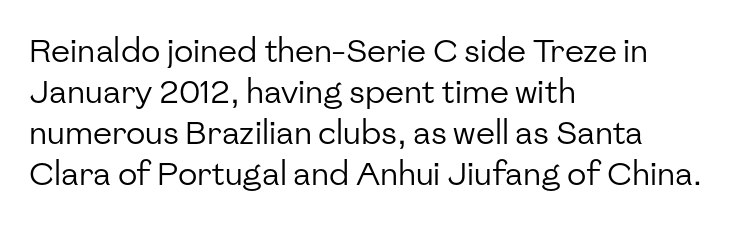
{"serif": "no", "italic": "no", "bold": "no", "weight": "regular", "width": "normal", "stroke_contrast": "low", "x_height": "medium", "monospaced": "no", "underline": "no", "align": "left", "line_spacing": "normal", "line_spacing_ratio": 1.28, "letter_spacing": "normal", "letter_spacing_em": 0.0, "glyph_px": 32}
